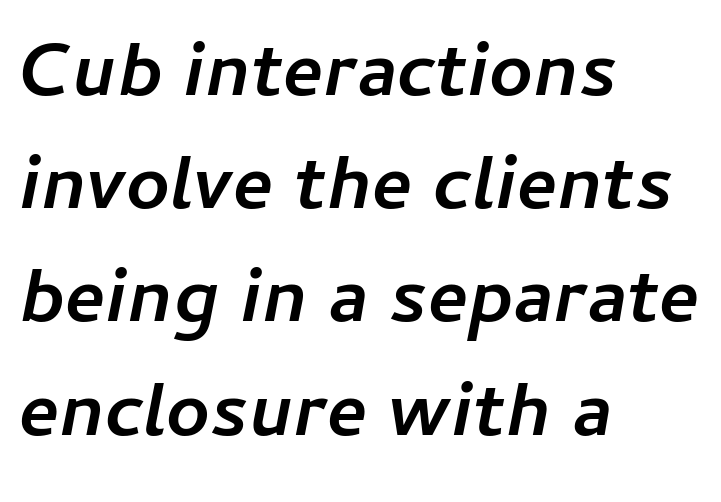
Q: Is the text bold? A: Yes.
Q: Is the text italic (slanted)? A: Yes, it leans right by about 11 degrees.
Q: Is the text underlined? A: No.
Q: How is the paragraph aligned? A: Left-aligned.
Q: Is the spacing between letters normal or unusually wide? A: Normal.
Q: Is the spacing between lines tight, normal or loose? A: Normal.
Q: Width (condensed, normal, or wide)? A: Normal.
Q: Stroke contrast? A: Low.
Q: x-height? A: Medium.
Q: Monospaced? A: No.
